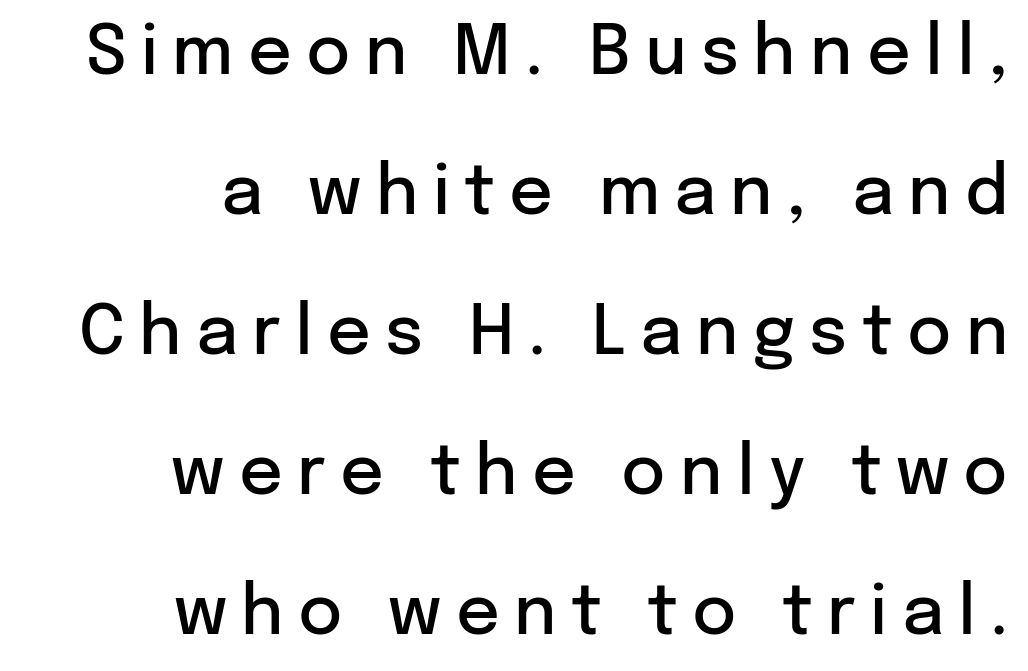
The rendering uses a semibold face; strokes are thickened but not to full bold. Notice how the passage keeps a crisp vertical edge on the right only. When letters stand straight like this, we call the style roman or upright. Look at the bottom of the vertical strokes: they stop flat, with no serifs.
